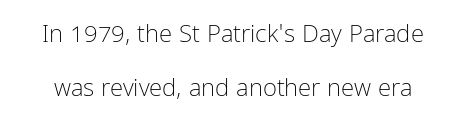
{"italic": "no", "bold": "no", "underline": "no", "line_spacing": "loose", "line_spacing_ratio": 2.24, "letter_spacing": "normal", "letter_spacing_em": 0.0, "glyph_px": 24}
